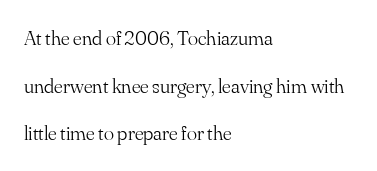
The image shows 21 px text type, upright; set left-aligned, loose line spacing (2.27x), normal letter spacing, not underlined.
